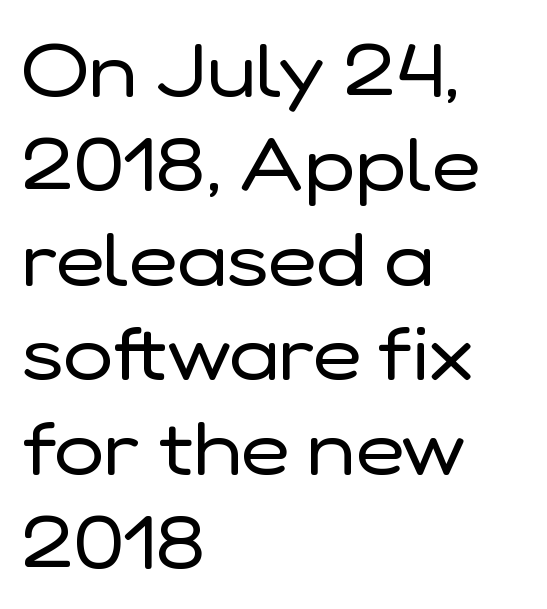
The image shows 75 px regular-weight sans-serif type, upright; set left-aligned, normal line spacing (1.26x), normal letter spacing, not underlined; low stroke contrast and a medium x-height.
